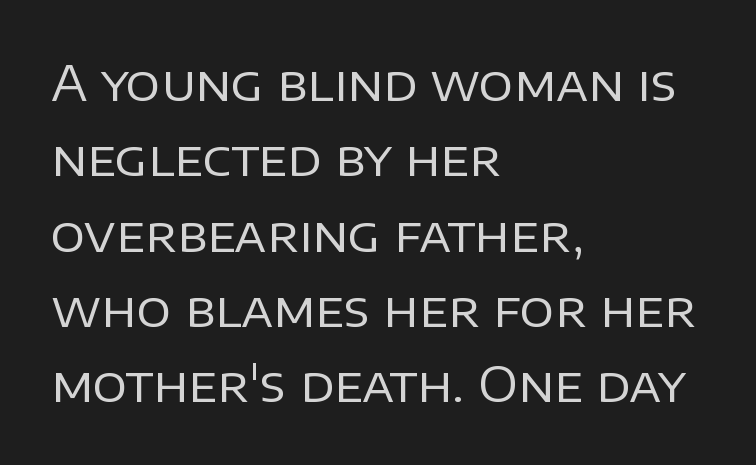
The image shows 48 px regular-weight sans-serif type, upright; set left-aligned, normal line spacing (1.57x), normal letter spacing, not underlined; low stroke contrast and a large x-height.
